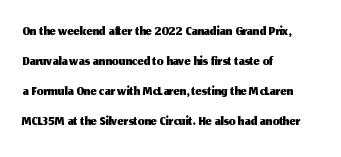
The gaps between neighbouring characters are ordinary and unremarkable. This rendering uses left alignment, leaving the right contour irregular. Horizontal bands of white between lines are of average thickness. The strip under each line holds only bare page. It's the straight-up-and-down kind of type.
